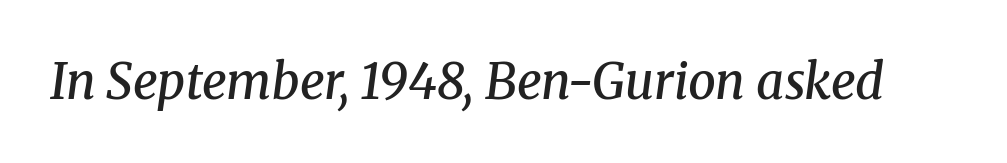
Varying glyph widths throughout — classic text-font behaviour. How are the letters spaced? Ordinarily, with no added tracking. Just letters on the line, the space beneath them empty. A fair bit of extra ink — the face is semibold, not bold. An italicized treatment has been applied to the whole sample. Each letter's strokes conclude with small projecting serifs.
